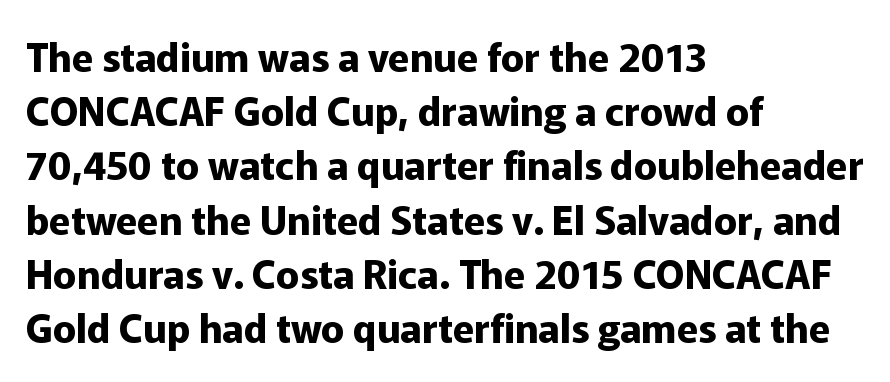
Q: Is the text bold? A: Yes.
Q: Is the text italic (slanted)? A: No, it is upright.
Q: Is the typeface a serif or a sans-serif typeface? A: Sans-serif.
Q: Is the text underlined? A: No.
Q: How is the paragraph aligned? A: Left-aligned.
Q: Is the spacing between letters normal or unusually wide? A: Normal.
Q: Is the spacing between lines tight, normal or loose? A: Normal.
Q: Width (condensed, normal, or wide)? A: Normal.
Q: Stroke contrast? A: Low.
Q: x-height? A: Medium.
Q: Monospaced? A: No.
